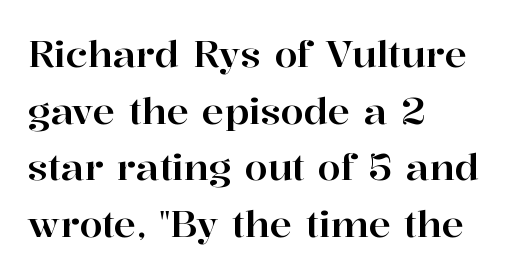
The image shows 37 px serif type, upright; set left-aligned, normal line spacing (1.53x), normal letter spacing, not underlined; high stroke contrast and a medium x-height.
